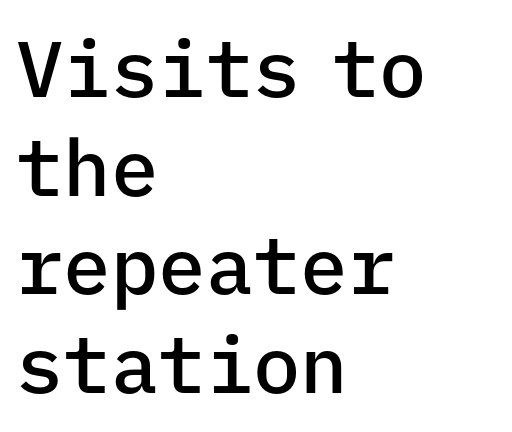
Q: Is the text bold? A: Semi-bold.
Q: Is the text italic (slanted)? A: No, it is upright.
Q: Is the typeface a serif or a sans-serif typeface? A: Sans-serif.
Q: Is the text underlined? A: No.
Q: How is the paragraph aligned? A: Left-aligned.
Q: Is the spacing between letters normal or unusually wide? A: Normal.
Q: Is the spacing between lines tight, normal or loose? A: Normal.
Q: Width (condensed, normal, or wide)? A: Normal.
Q: Stroke contrast? A: Low.
Q: x-height? A: Medium.
Q: Monospaced? A: Yes.
